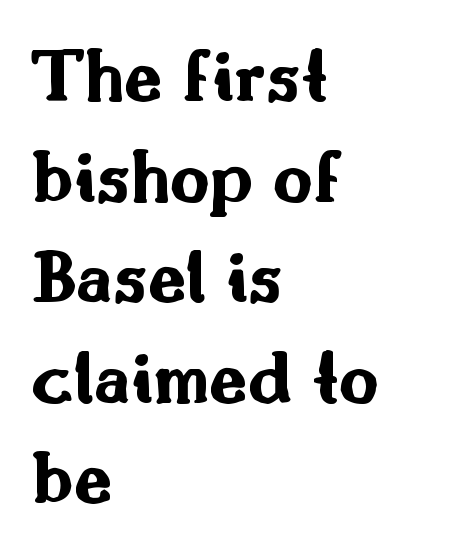
Short note: letters normally spaced. Italic: no, the glyphs are upright roman. Proportional: the letters do not fall into vertical columns. Is there much room between lines? A standard amount, neither cramped nor airy. Bare-footed words on every line. Regarding serifs, this sample does without them.
